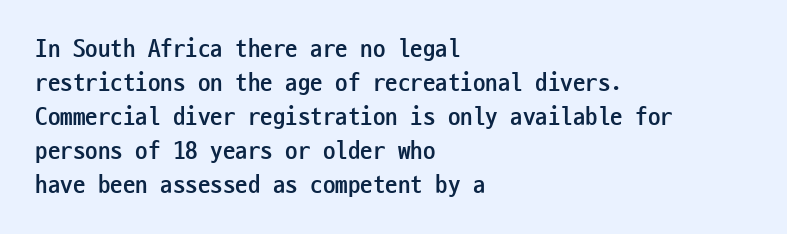
The image shows 25 px bold type, upright; set left-aligned, normal line spacing (1.36x), normal letter spacing, not underlined.
